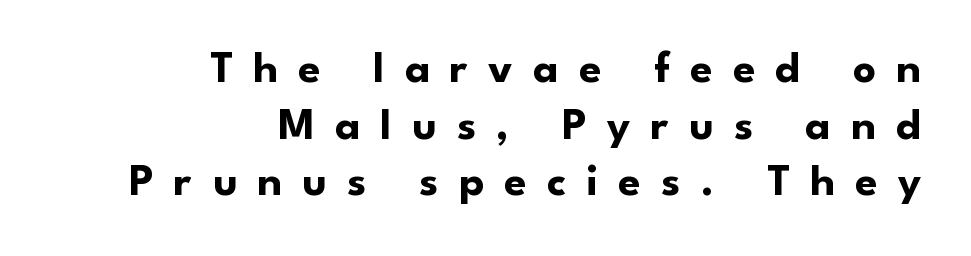
Is the block centered? No — it sits flush against the right margin. To sum up the face: it is a sans, with no serifs. You could only call the tracking loose — the letters float apart. The sample has been set heavy, in full bold. Rule under the text: the space is simply empty. The face used here is proportionally spaced, like ordinary book or web type.
